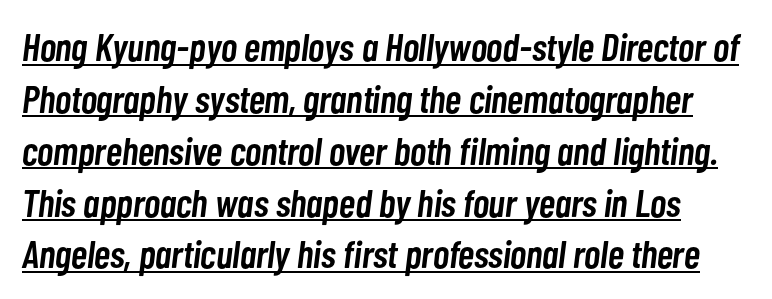
Notice how descenders clear the ascenders below comfortably — that's standard leading. Does the lettering tilt? It does — this is italic. Every letter is mildly thick-stroked: semibold rather than bold. The passage shown has conventional tracking throughout. A rule runs beneath these lines of type. The face used here is proportionally spaced, like ordinary book or web type.
